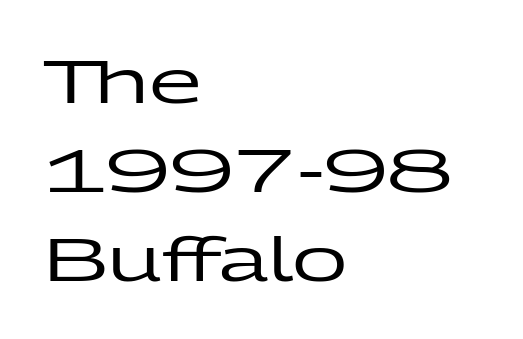
Q: Is the text italic (slanted)? A: No, it is upright.
Q: Is the typeface a serif or a sans-serif typeface? A: Sans-serif.
Q: Is the text underlined? A: No.
Q: How is the paragraph aligned? A: Left-aligned.
Q: Is the spacing between letters normal or unusually wide? A: Normal.
Q: Is the spacing between lines tight, normal or loose? A: Normal.
Q: Width (condensed, normal, or wide)? A: Wide.
Q: Stroke contrast? A: Low.
Q: x-height? A: Medium.
Q: Monospaced? A: No.
